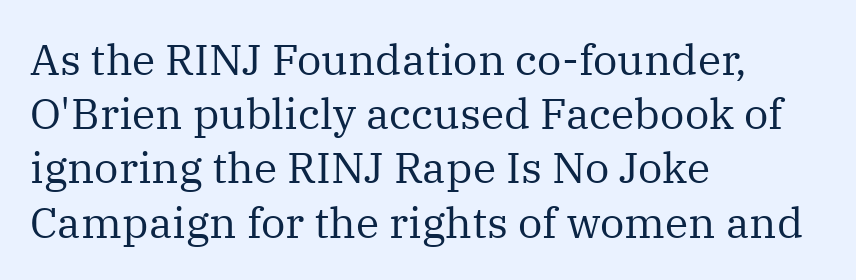
{"serif": "yes", "italic": "no", "bold": "no", "weight": "regular", "width": "normal", "stroke_contrast": "medium", "x_height": "medium", "monospaced": "no", "underline": "no", "align": "left", "line_spacing": "normal", "line_spacing_ratio": 1.26, "letter_spacing": "normal", "letter_spacing_em": 0.0, "glyph_px": 43}
